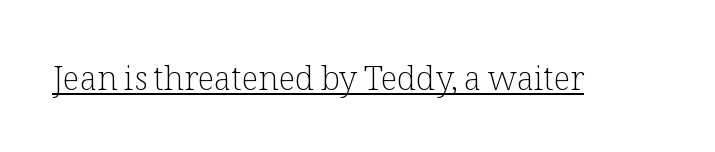
The image shows 33 px light serif type, upright; set normal letter spacing, underlined; low stroke contrast and a medium x-height.
